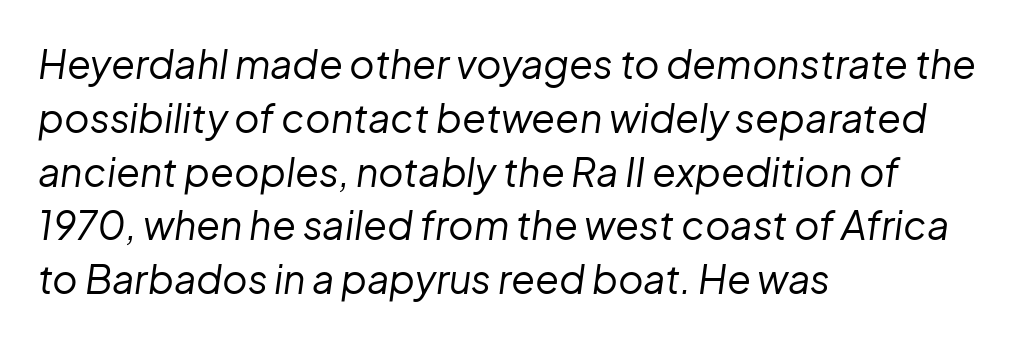
The ragged edge is on the right, which tells us the setting is flush left. Descender tails drop into unmarked territory. Quick note: italic. These lines are rendered in a variable-pitch font. Regarding leading, the lines here are spaced in the standard way. Characters follow at the spacing the type designer built in.
